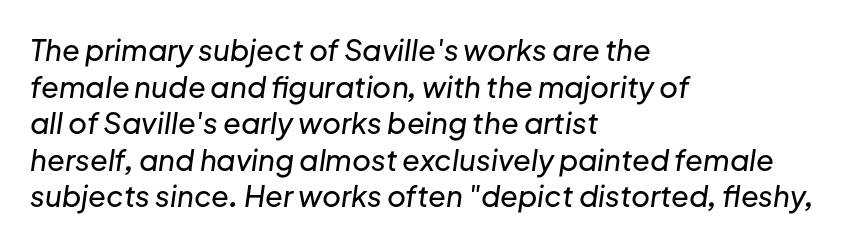
Decoration check: the copy has no underline. An italicized treatment has been applied to the whole sample. Horizontal alignment here is leftward, the default for most running prose. Successive baselines arrive at the customary interval.
